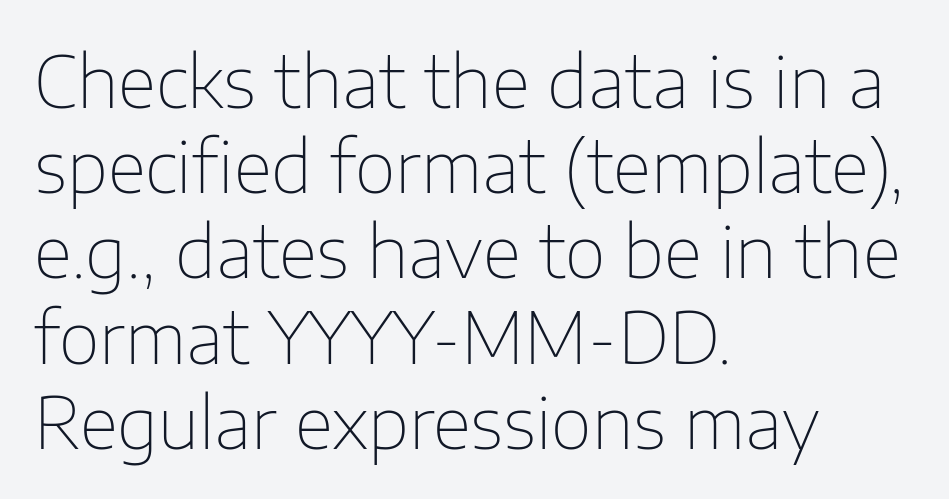
Q: Is the text bold? A: No.
Q: Is the text italic (slanted)? A: No, it is upright.
Q: Is the typeface a serif or a sans-serif typeface? A: Sans-serif.
Q: Is the text underlined? A: No.
Q: How is the paragraph aligned? A: Left-aligned.
Q: Is the spacing between letters normal or unusually wide? A: Normal.
Q: Width (condensed, normal, or wide)? A: Normal.
Q: Stroke contrast? A: Low.
Q: x-height? A: Medium.
Q: Monospaced? A: No.
